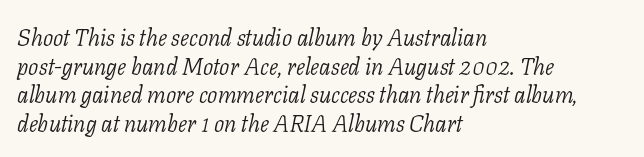
{"italic": "yes", "lean": "right", "slant_degrees": 11, "bold": "no", "underline": "no", "align": "left", "line_spacing": "normal", "line_spacing_ratio": 1.25, "letter_spacing": "normal", "letter_spacing_em": 0.0, "glyph_px": 23}
